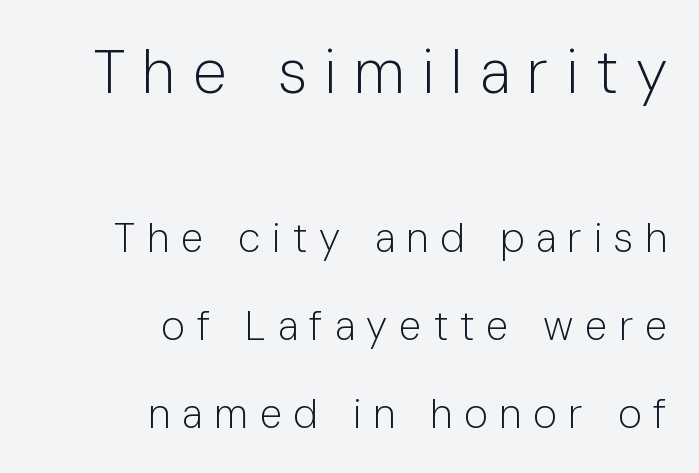
Q: Is the text bold? A: No.
Q: Is the text italic (slanted)? A: No, it is upright.
Q: Is the typeface a serif or a sans-serif typeface? A: Sans-serif.
Q: Is the text underlined? A: No.
Q: How is the paragraph aligned? A: Right-aligned.
Q: Is the spacing between letters normal or unusually wide? A: Unusually wide.
Q: Is the spacing between lines tight, normal or loose? A: Loose.
Q: Which block of text is set in a larger size, the first (top) or the second (bottom)? A: The first (top) one.
Q: Width (condensed, normal, or wide)? A: Normal.
Q: Stroke contrast? A: Low.
Q: x-height? A: Medium.
Q: Monospaced? A: No.
